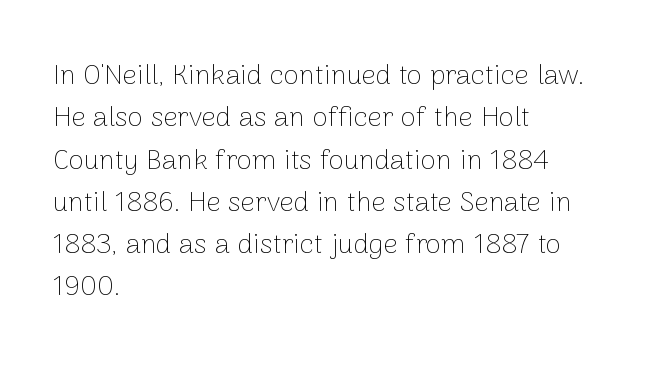
Q: Is the text bold? A: No.
Q: Is the text italic (slanted)? A: No, it is upright.
Q: Is the typeface a serif or a sans-serif typeface? A: Sans-serif.
Q: Is the text underlined? A: No.
Q: How is the paragraph aligned? A: Left-aligned.
Q: Is the spacing between letters normal or unusually wide? A: Normal.
Q: Is the spacing between lines tight, normal or loose? A: Normal.
Q: Width (condensed, normal, or wide)? A: Normal.
Q: Stroke contrast? A: Low.
Q: x-height? A: Medium.
Q: Monospaced? A: No.
